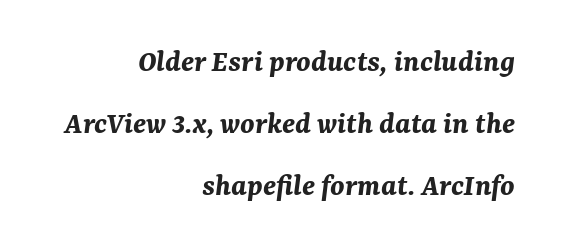
{"italic": "yes", "lean": "right", "slant_degrees": 7, "bold": "yes", "weight": "bold", "width": "normal", "stroke_contrast": "medium", "x_height": "medium", "monospaced": "no", "underline": "no", "align": "right", "line_spacing": "loose", "line_spacing_ratio": 1.94, "letter_spacing": "normal", "letter_spacing_em": 0.0, "glyph_px": 32}
